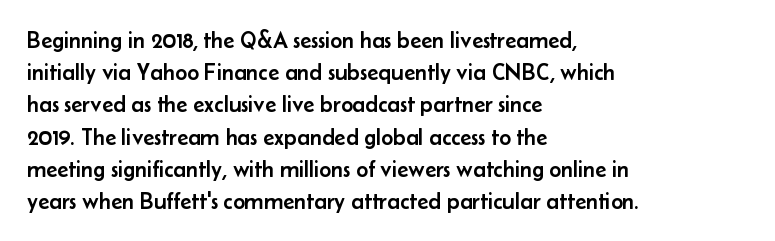
Q: Is the text italic (slanted)? A: No, it is upright.
Q: Is the text underlined? A: No.
Q: How is the paragraph aligned? A: Left-aligned.
Q: Is the spacing between letters normal or unusually wide? A: Normal.
Q: Is the spacing between lines tight, normal or loose? A: Normal.
